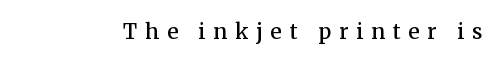
Semibold letterforms, between regular and bold. In terms of letterspacing, this is a distinctly airy, spread setting. Lines of text with bare space underneath. Nope, not italic — everything's standing straight.
